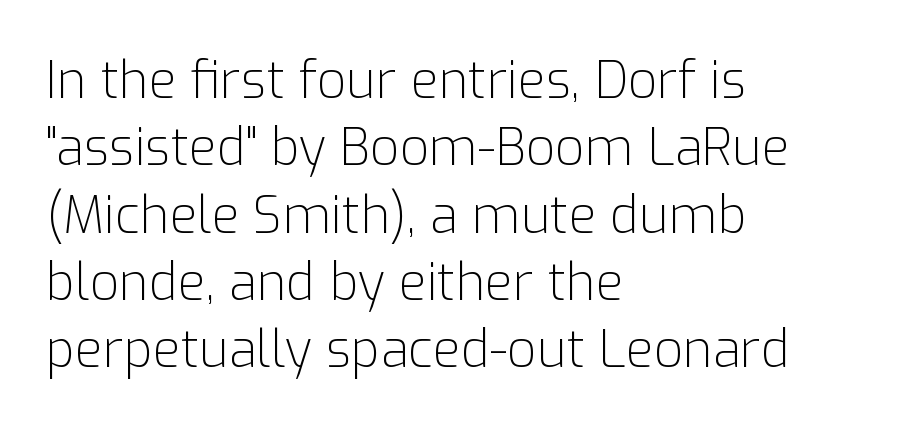
{"serif": "no", "italic": "no", "bold": "no", "weight": "light", "width": "normal", "stroke_contrast": "low", "x_height": "medium", "monospaced": "no", "underline": "no", "align": "left", "line_spacing": "normal", "line_spacing_ratio": 1.32, "letter_spacing": "normal", "letter_spacing_em": 0.0, "glyph_px": 51}
